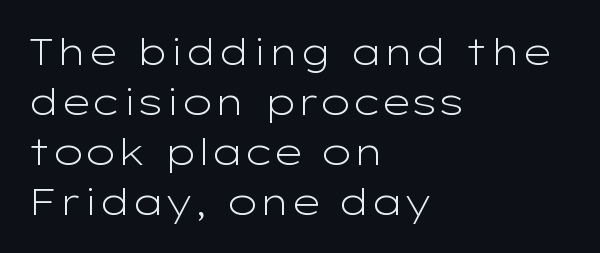
In CSS terms this would be text-align: left. Regular leading. The typeface has the unassuming heft of standard copy or less. Stroke terminals: plain, sans-serif.
